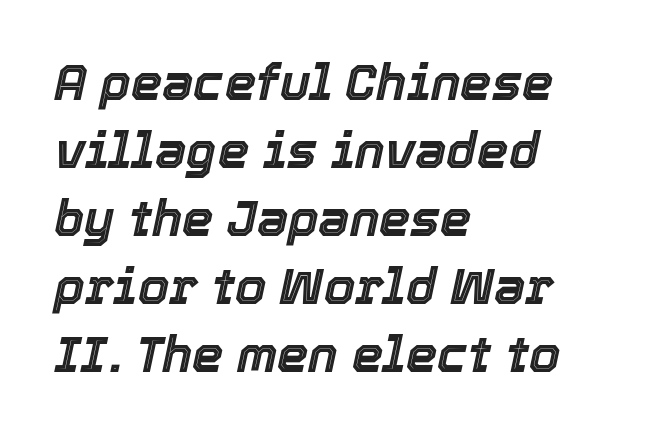
The image shows 50 px text type, italic (leaning right); set left-aligned, normal line spacing (1.36x), normal letter spacing, not underlined; a medium x-height.
